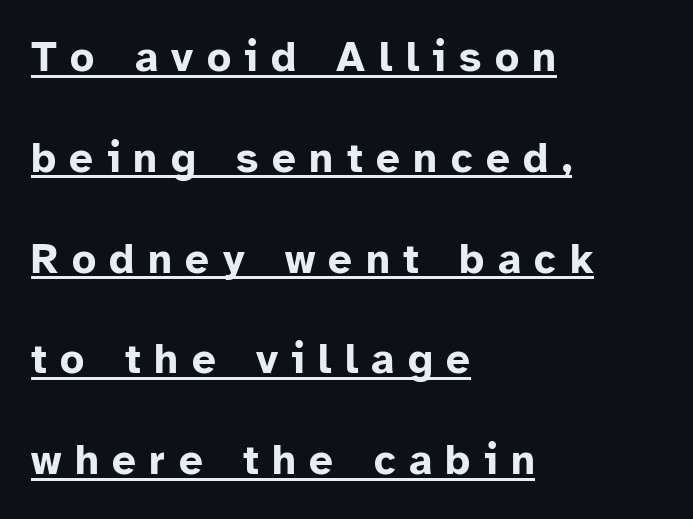
Q: Is the text bold? A: Yes.
Q: Is the text italic (slanted)? A: No, it is upright.
Q: Is the typeface a serif or a sans-serif typeface? A: Sans-serif.
Q: Is the text underlined? A: Yes.
Q: How is the paragraph aligned? A: Left-aligned.
Q: Is the spacing between letters normal or unusually wide? A: Unusually wide.
Q: Is the spacing between lines tight, normal or loose? A: Loose.
Q: Width (condensed, normal, or wide)? A: Normal.
Q: Stroke contrast? A: Low.
Q: x-height? A: Medium.
Q: Monospaced? A: No.
